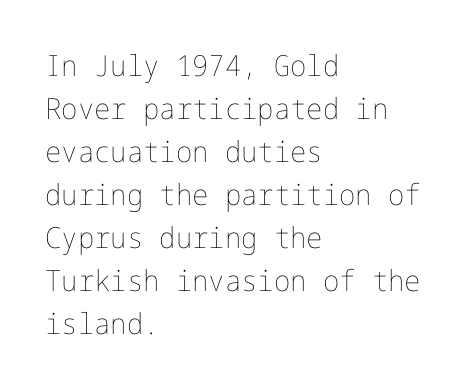
Layout note: lines flush left. Is this a heavy cut? Hardly; it is regular or lighter. Designer's note — italics off, roman on. The passage shown stacks its lines at a standard gap. The letterforms sit shoulder to shoulder at normal distance.
